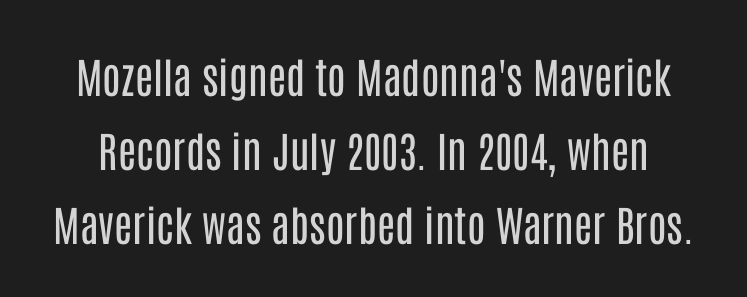
Q: Is the text bold? A: No.
Q: Is the text italic (slanted)? A: No, it is upright.
Q: Is the typeface a serif or a sans-serif typeface? A: Sans-serif.
Q: Is the text underlined? A: No.
Q: Is the spacing between letters normal or unusually wide? A: Normal.
Q: Width (condensed, normal, or wide)? A: Condensed.
Q: Stroke contrast? A: Low.
Q: x-height? A: Large.
Q: Monospaced? A: No.
